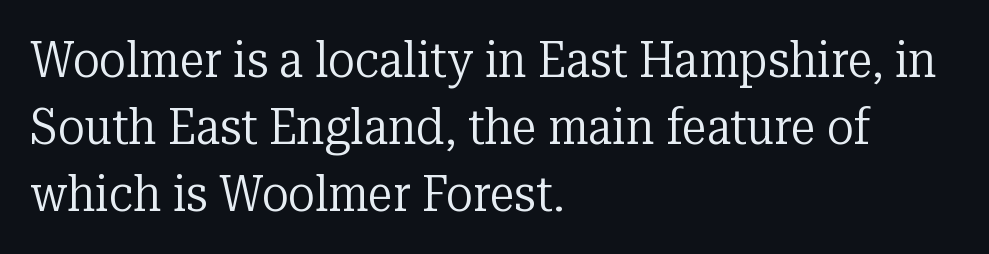
{"serif": "yes", "italic": "no", "bold": "no", "weight": "regular", "width": "normal", "stroke_contrast": "low", "x_height": "medium", "monospaced": "no", "underline": "no", "align": "left", "line_spacing": "normal", "line_spacing_ratio": 1.34, "letter_spacing": "normal", "letter_spacing_em": 0.0, "glyph_px": 50}
